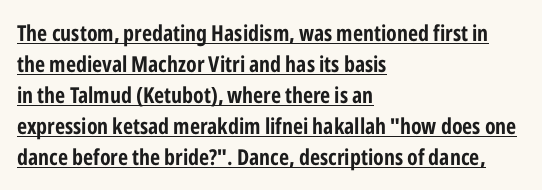
{"italic": "no", "underline": "yes", "align": "left", "line_spacing": "normal", "line_spacing_ratio": 1.41, "letter_spacing": "normal", "letter_spacing_em": 0.0, "glyph_px": 22}
